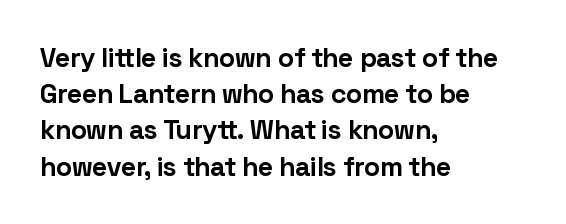
The image shows 27 px bold type, upright; set left-aligned, normal line spacing (1.34x), normal letter spacing, not underlined.
